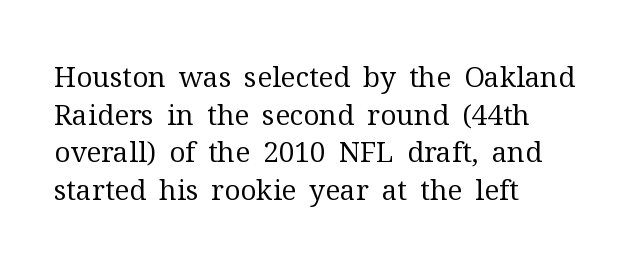
Italic: no, the glyphs are upright roman. The leading is moderate, giving the passage an even texture. No extra tracking has been applied to these lines. The area under the type is left untouched.
